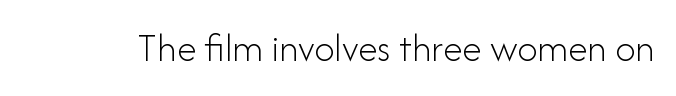
The image shows 40 px light sans-serif type, upright; set normal letter spacing, not underlined; low stroke contrast and a small x-height.
